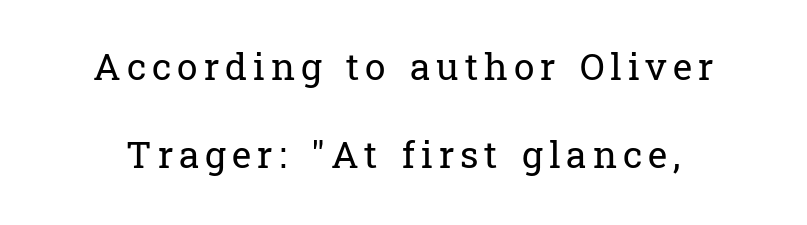
Q: Is the text bold? A: No.
Q: Is the text italic (slanted)? A: No, it is upright.
Q: Is the typeface a serif or a sans-serif typeface? A: Serif.
Q: Is the text underlined? A: No.
Q: How is the paragraph aligned? A: Centered.
Q: Is the spacing between lines tight, normal or loose? A: Loose.
Q: Width (condensed, normal, or wide)? A: Normal.
Q: Stroke contrast? A: Low.
Q: x-height? A: Medium.
Q: Monospaced? A: No.
